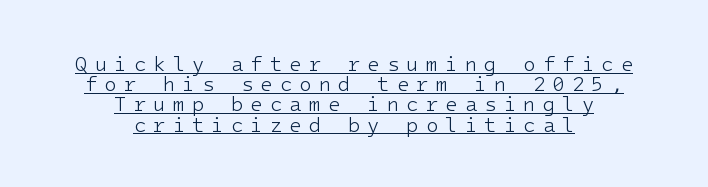
Caption: multi-line text, centered on the measure. You could barely slide anything between these rows. Vertical stems look standard width or narrower in stroke. Display-style spreading of the glyphs; the letterfit is very open. A rule runs beneath these lines of type.
